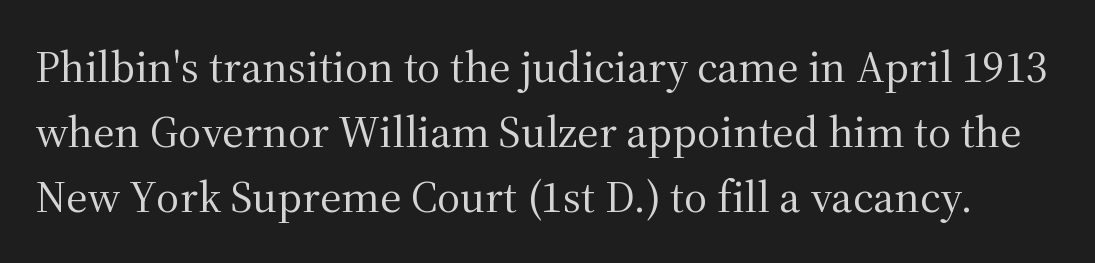
These lines are rendered in a variable-pitch font. This rendering features lettering with no underline. This is serif lettering, the kind often seen in printed books. Stems here are at most as thick as an everyday book face. You can tell it's not italic because the verticals are truly vertical.
